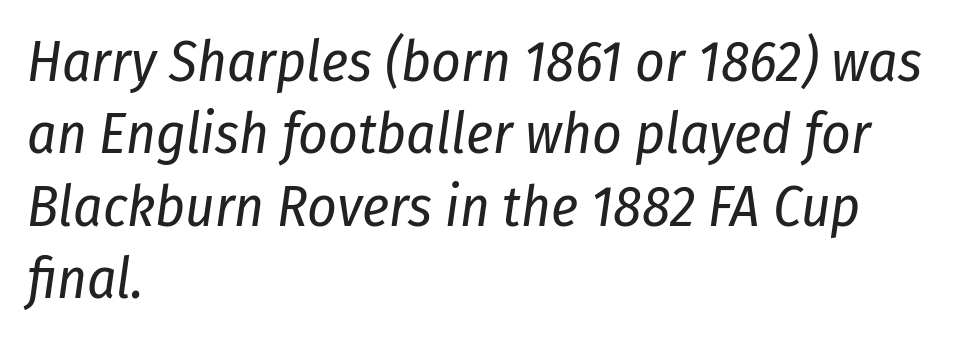
The weight would be labelled regular, book, light, or lighter still. These lines are rendered in a variable-pitch font. You could call the tracking neutral — neither tight nor loose. Check the space under the baseline: it is left empty. This sample uses an oblique cut, with every glyph tilted off the vertical.
